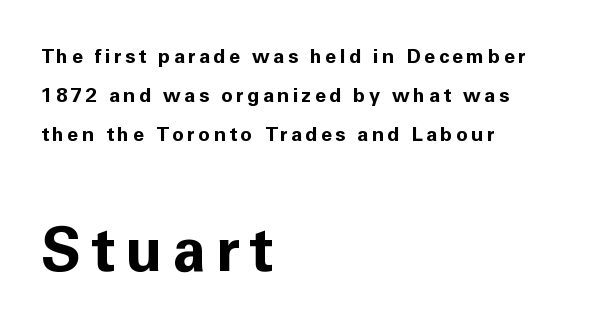
{"serif": "no", "italic": "no", "bold": "yes", "weight": "bold", "width": "normal", "stroke_contrast": "low", "x_height": "medium", "monospaced": "no", "underline": "no", "align": "left", "line_spacing": "loose", "line_spacing_ratio": 1.94, "larger_block": "second", "size_ratio": 3.05, "glyph_px": 61}
